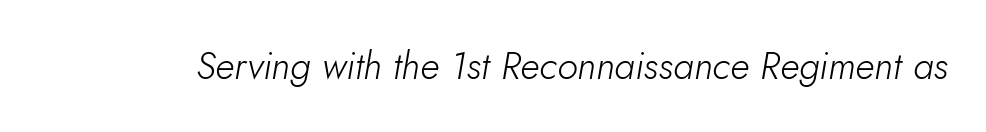
The image shows 38 px light type, italic (leaning right); set normal letter spacing, not underlined; low stroke contrast and a small x-height.
